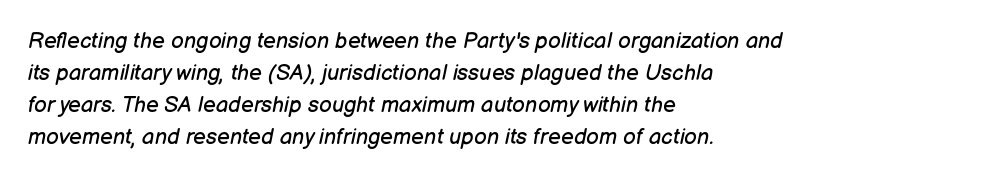
The image shows 22 px text type, italic (leaning right); set left-aligned, normal line spacing (1.45x), normal letter spacing, not underlined.
